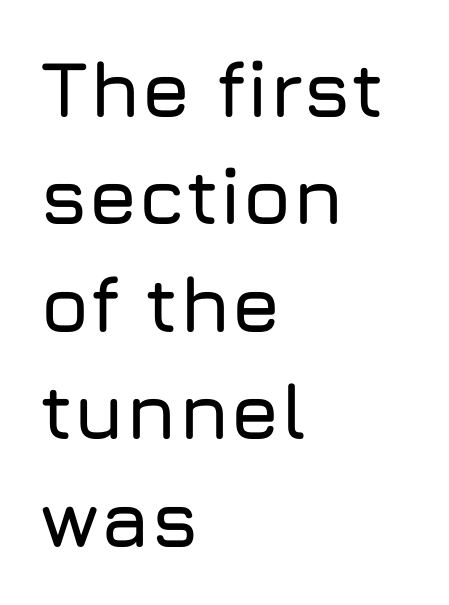
The face used here is proportionally spaced, like ordinary book or web type. Successive baselines arrive at the customary interval. Inter-character spacing is left at the font's built-in metrics. The strip under each line holds only bare page. In CSS terms this would be text-align: left. This is sans-serif lettering, the kind often seen on screens and signage.
